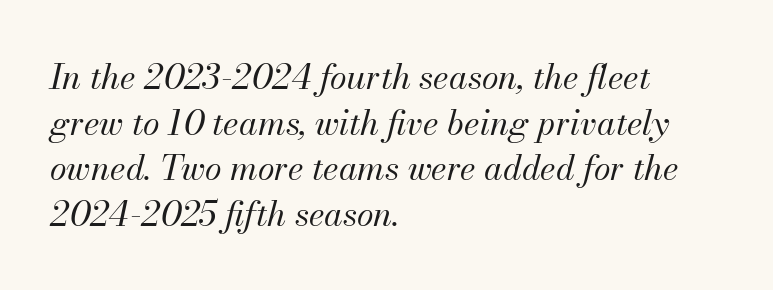
{"italic": "yes", "lean": "right", "slant_degrees": 13, "bold": "no", "weight": "regular", "width": "normal", "stroke_contrast": "medium", "x_height": "small", "monospaced": "no", "underline": "no", "align": "left", "line_spacing": "normal", "line_spacing_ratio": 1.34, "letter_spacing": "normal", "letter_spacing_em": 0.0, "glyph_px": 34}
